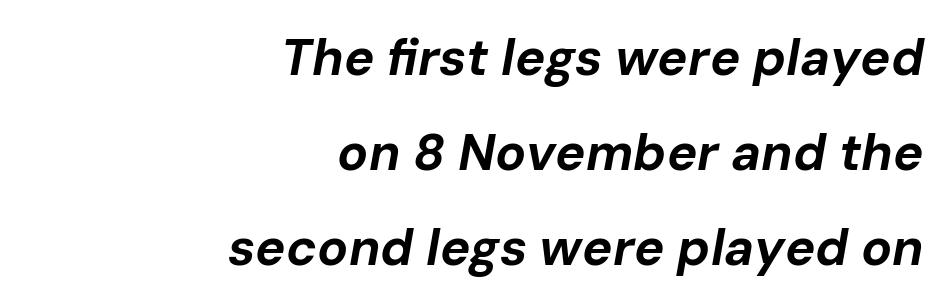
Q: Is the text bold? A: Yes.
Q: Is the text italic (slanted)? A: Yes, it leans right by about 10 degrees.
Q: Is the text underlined? A: No.
Q: How is the paragraph aligned? A: Right-aligned.
Q: Is the spacing between letters normal or unusually wide? A: Normal.
Q: Width (condensed, normal, or wide)? A: Normal.
Q: Stroke contrast? A: Low.
Q: x-height? A: Medium.
Q: Monospaced? A: No.
